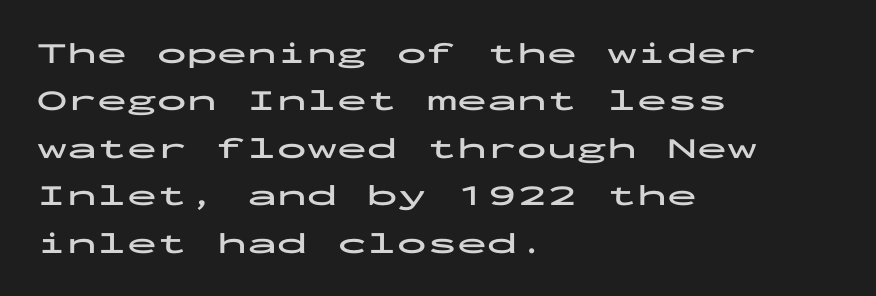
Q: Is the text bold? A: Yes.
Q: Is the text italic (slanted)? A: No, it is upright.
Q: Is the typeface a serif or a sans-serif typeface? A: Sans-serif.
Q: Is the text underlined? A: No.
Q: How is the paragraph aligned? A: Left-aligned.
Q: Is the spacing between letters normal or unusually wide? A: Normal.
Q: Is the spacing between lines tight, normal or loose? A: Normal.
Q: Width (condensed, normal, or wide)? A: Wide.
Q: Stroke contrast? A: Low.
Q: x-height? A: Medium.
Q: Monospaced? A: Yes.
